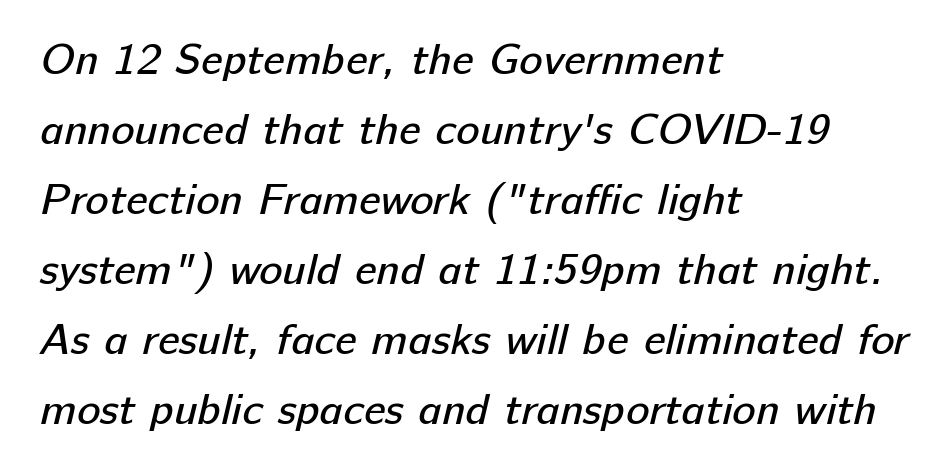
{"serif": "no", "bold": "no", "weight": "regular", "width": "normal", "stroke_contrast": "low", "x_height": "medium", "monospaced": "no", "underline": "no", "align": "left", "line_spacing": "normal", "line_spacing_ratio": 1.59, "letter_spacing": "normal", "letter_spacing_em": 0.0, "glyph_px": 44}
